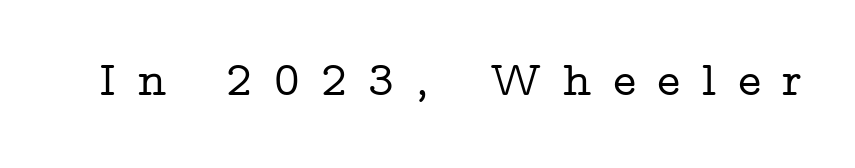
{"serif": "yes", "italic": "no", "width": "wide", "stroke_contrast": "low", "x_height": "medium", "monospaced": "no", "underline": "no", "letter_spacing": "wide", "letter_spacing_em": 0.44, "glyph_px": 49}
